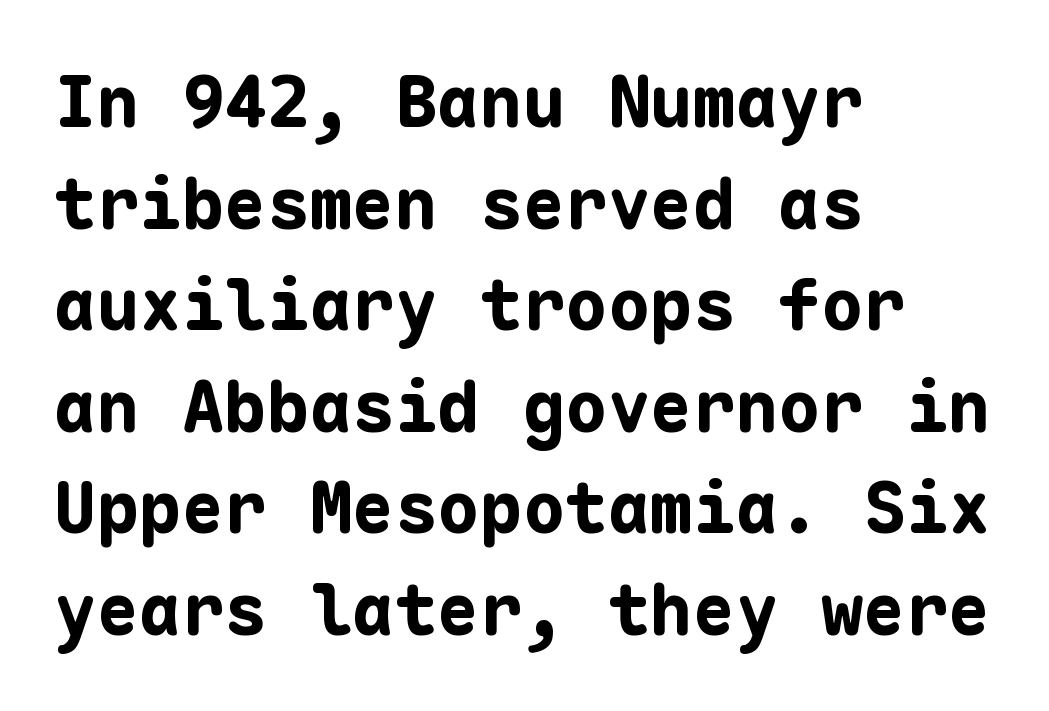
{"serif": "no", "italic": "no", "bold": "yes", "weight": "bold", "width": "normal", "stroke_contrast": "low", "x_height": "medium", "monospaced": "yes", "underline": "no", "align": "left", "line_spacing": "normal", "line_spacing_ratio": 1.43, "letter_spacing": "normal", "letter_spacing_em": 0.0, "glyph_px": 71}
